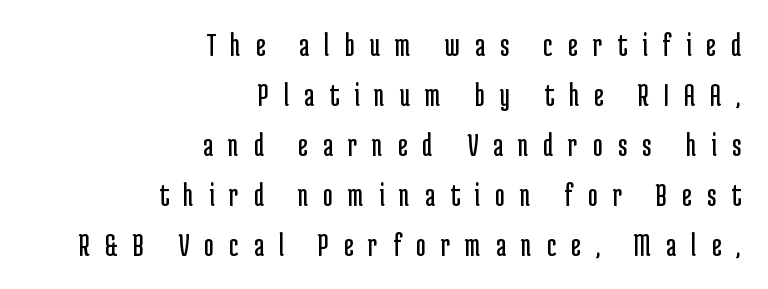
The specimen omits any rule beneath the text block's lines. The tracking jumps out immediately: characters are airy and widely separated. You could not count columns in this text — the font is proportionally spaced. Heft: none added — not bold.
